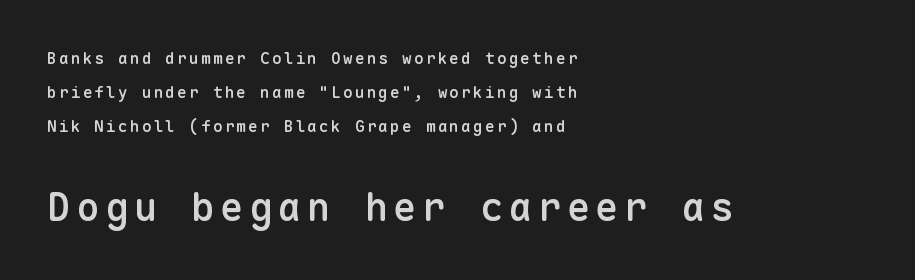
{"serif": "no", "italic": "no", "bold": "semi", "weight": "semibold", "width": "normal", "stroke_contrast": "low", "x_height": "medium", "monospaced": "yes", "underline": "no", "align": "left", "line_spacing": "loose", "line_spacing_ratio": 2.14, "larger_block": "second", "size_ratio": 2.44, "glyph_px": 39}
